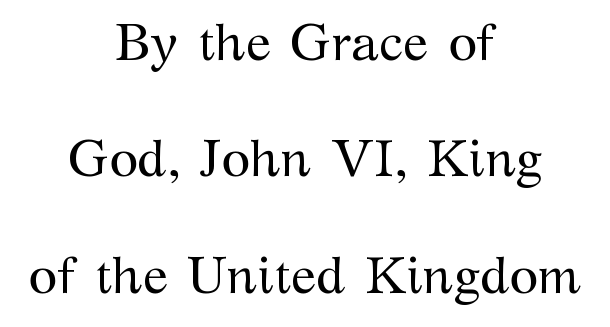
The image shows 52 px regular-weight serif type, upright; set centered, loose line spacing (2.24x), normal letter spacing, not underlined; medium stroke contrast and a medium x-height.
